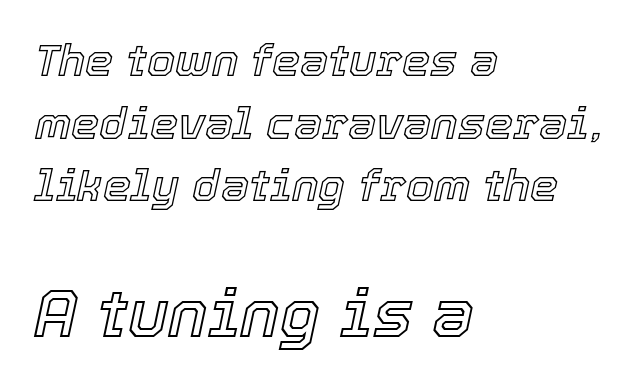
Bigger letters appear in the bottom chunk; the top chunk is reduced. The face used here has a pronounced slope to its letters. Do the characters align in a grid? No, the font is proportional. Compared with a centered layout, this one pins lines to the left instead. Descenders are the only things crossing below the line. A typesetter would call this zero additional tracking.
